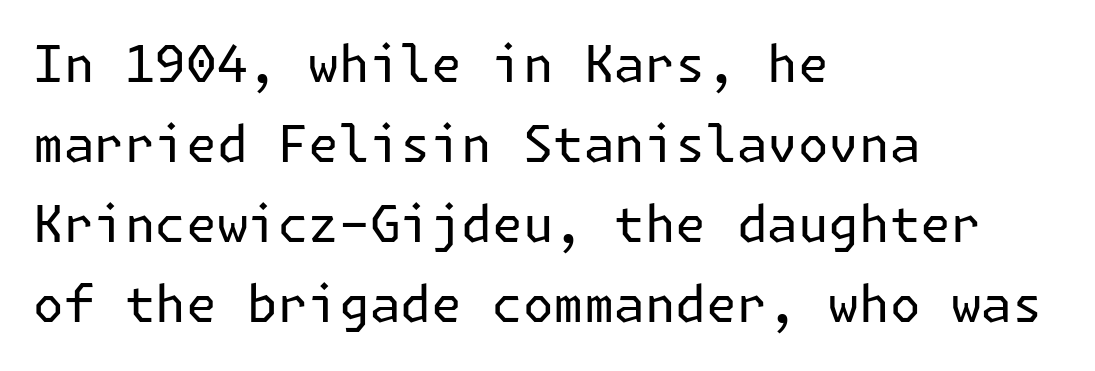
Q: Is the text bold? A: No.
Q: Is the text italic (slanted)? A: No, it is upright.
Q: Is the typeface a serif or a sans-serif typeface? A: Sans-serif.
Q: Is the text underlined? A: No.
Q: How is the paragraph aligned? A: Left-aligned.
Q: Is the spacing between letters normal or unusually wide? A: Normal.
Q: Is the spacing between lines tight, normal or loose? A: Normal.
Q: Width (condensed, normal, or wide)? A: Normal.
Q: Stroke contrast? A: Low.
Q: x-height? A: Medium.
